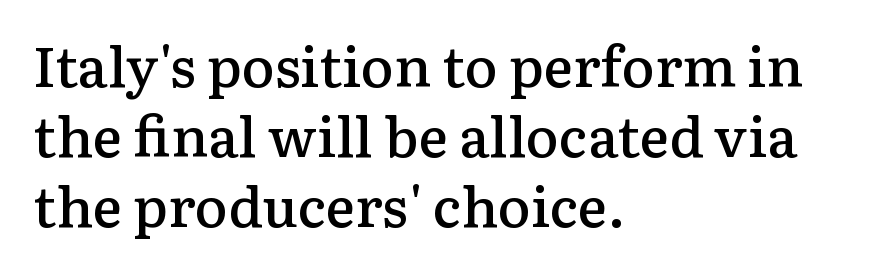
The image shows 56 px semibold serif type, upright; set left-aligned, normal line spacing (1.25x), normal letter spacing, not underlined; low stroke contrast and a medium x-height.
